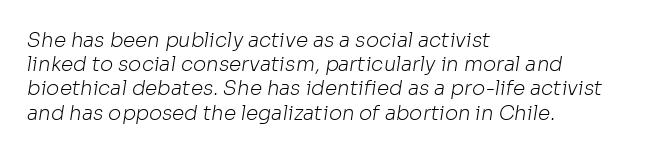
The image shows 20 px text type; set left-aligned, line spacing 1.21x, normal letter spacing, not underlined.
